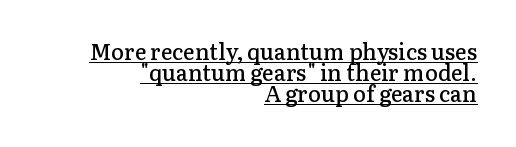
Q: Is the text bold? A: Semi-bold.
Q: Is the text italic (slanted)? A: No, it is upright.
Q: Is the text underlined? A: Yes.
Q: How is the paragraph aligned? A: Right-aligned.
Q: Is the spacing between letters normal or unusually wide? A: Normal.
Q: Is the spacing between lines tight, normal or loose? A: Tight.
